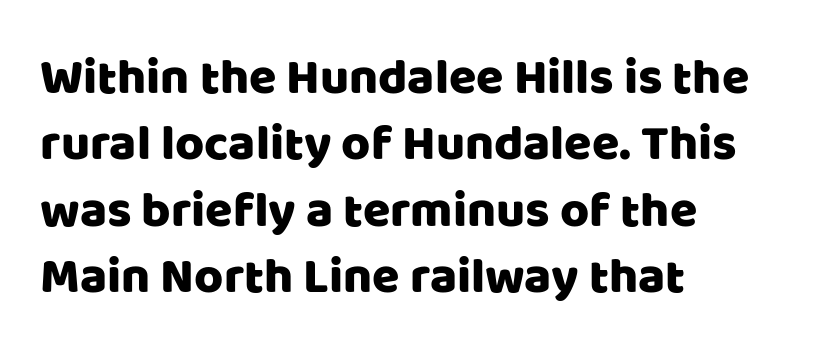
The passage shown stacks its lines at a standard gap. Nope, no serifs anywhere on these letters. Proportional: the letters do not fall into vertical columns. A bare baseline throughout the passage. Spacing between characters is what you'd get straight out of the box.
